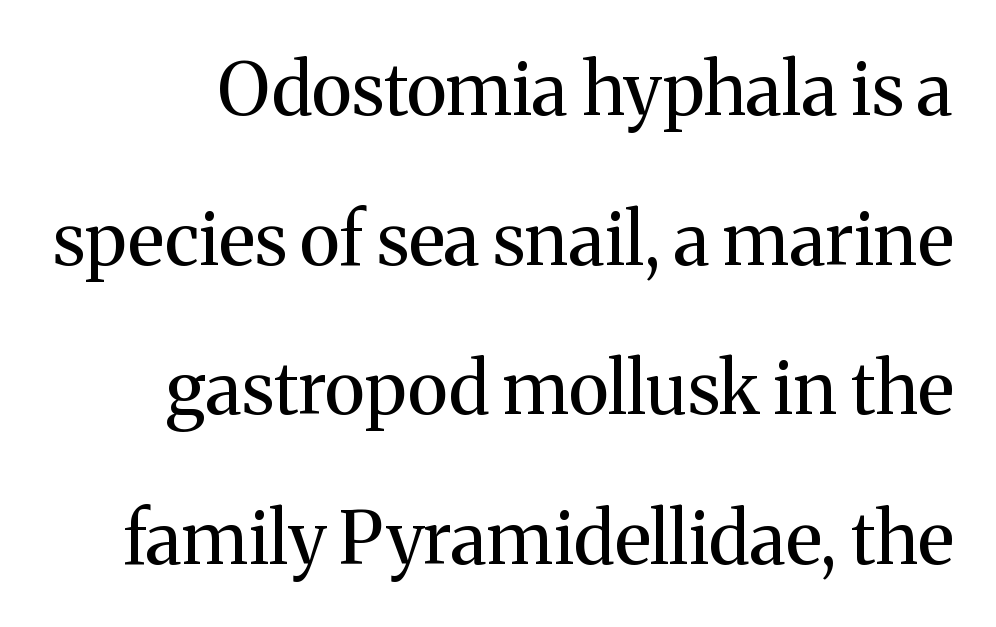
{"serif": "yes", "italic": "no", "bold": "no", "weight": "regular", "width": "normal", "stroke_contrast": "medium", "x_height": "medium", "monospaced": "no", "underline": "no", "line_spacing": "loose", "line_spacing_ratio": 2.05, "letter_spacing": "normal", "letter_spacing_em": 0.0, "glyph_px": 73}
